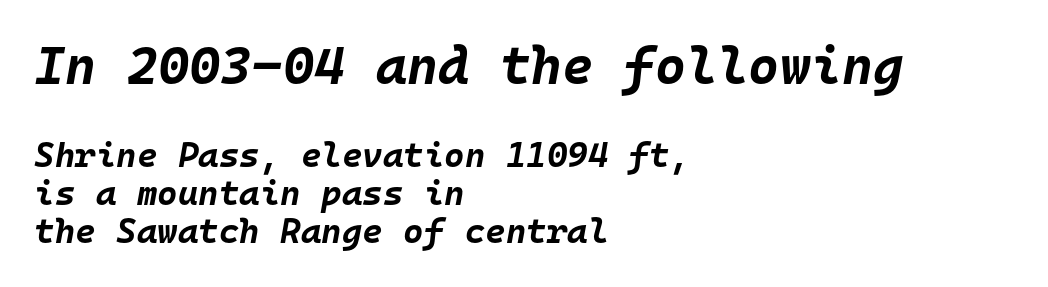
Unmarked baselines from the first word to the last. Is the letter spacing exaggerated? No — it looks like the ordinary default. Here the designer chose a console-style face with uniform glyph widths. The paragraph has a hard left edge and a soft right edge. Cramped leading. Here the first block reads like a headline and the second like body copy.
